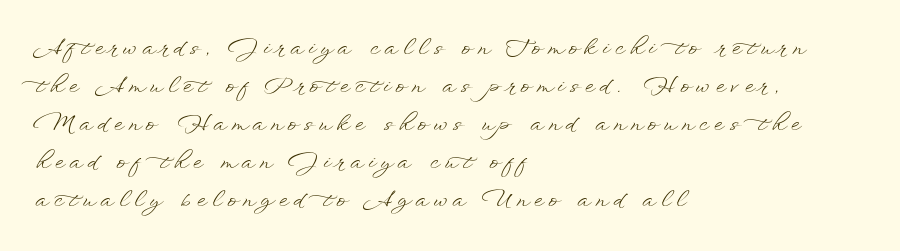
{"bold": "no", "underline": "no", "align": "left", "line_spacing_ratio": 1.73, "letter_spacing": "wide", "letter_spacing_em": 0.26, "glyph_px": 22}
